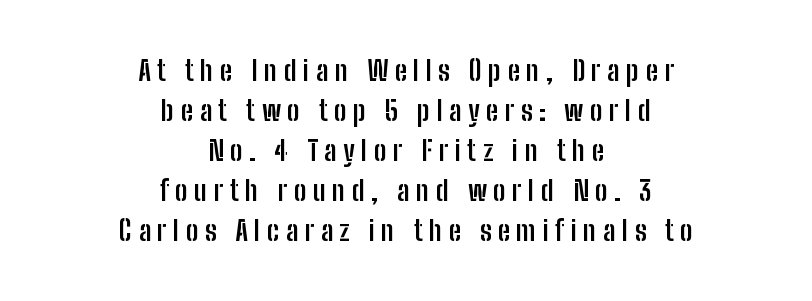
The image shows 28 px semibold, condensed sans-serif type, upright; set centered, normal line spacing (1.43x), unusually wide letter spacing (+0.23 em), not underlined; low stroke contrast and a medium x-height.
